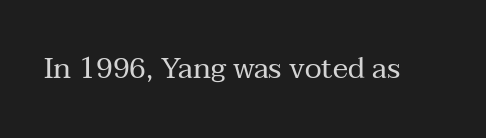
Q: Is the text bold? A: No.
Q: Is the text italic (slanted)? A: No, it is upright.
Q: Is the typeface a serif or a sans-serif typeface? A: Serif.
Q: Is the text underlined? A: No.
Q: Is the spacing between letters normal or unusually wide? A: Normal.
Q: Width (condensed, normal, or wide)? A: Normal.
Q: Stroke contrast? A: Medium.
Q: x-height? A: Medium.
Q: Monospaced? A: No.
